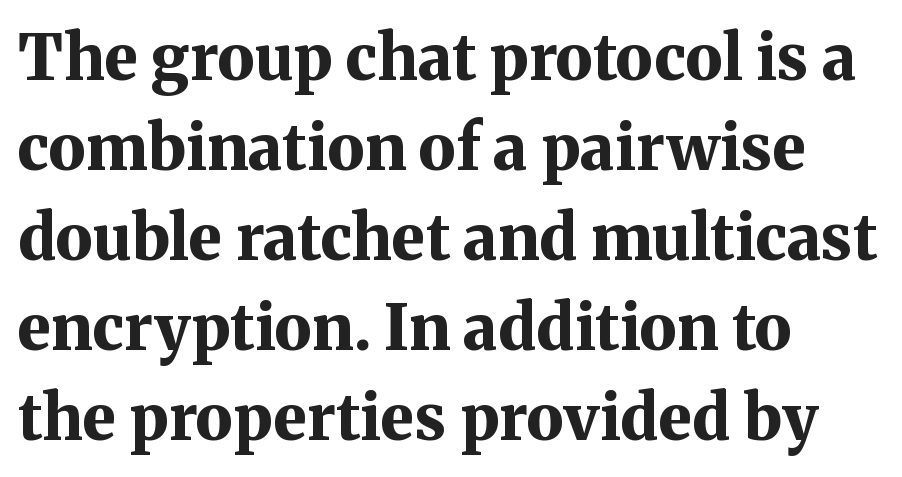
Q: Is the text bold? A: Yes.
Q: Is the text italic (slanted)? A: No, it is upright.
Q: Is the typeface a serif or a sans-serif typeface? A: Serif.
Q: Is the text underlined? A: No.
Q: How is the paragraph aligned? A: Left-aligned.
Q: Is the spacing between letters normal or unusually wide? A: Normal.
Q: Is the spacing between lines tight, normal or loose? A: Normal.
Q: Width (condensed, normal, or wide)? A: Normal.
Q: Stroke contrast? A: Medium.
Q: x-height? A: Medium.
Q: Monospaced? A: No.
